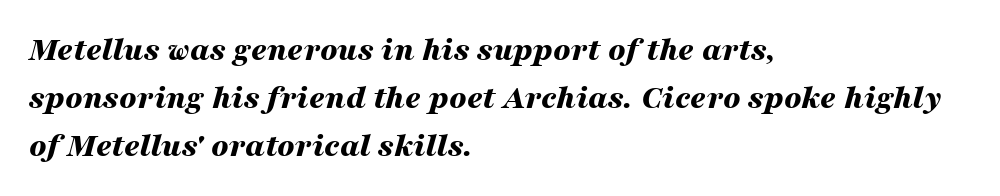
Leading: standard. The letters advance in unequal steps, a hallmark of proportional type. Nobody touched the tracking dial on this one. Style check: oblique. All the whitespace from short lines collects on the right.
